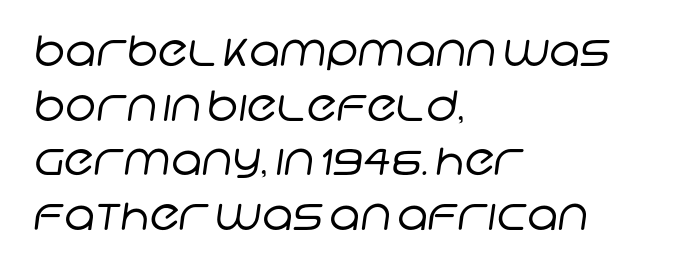
The image shows 42 px regular-weight sans-serif type; set left-aligned, normal line spacing (1.3x), normal letter spacing, not underlined; low stroke contrast and a large x-height.
